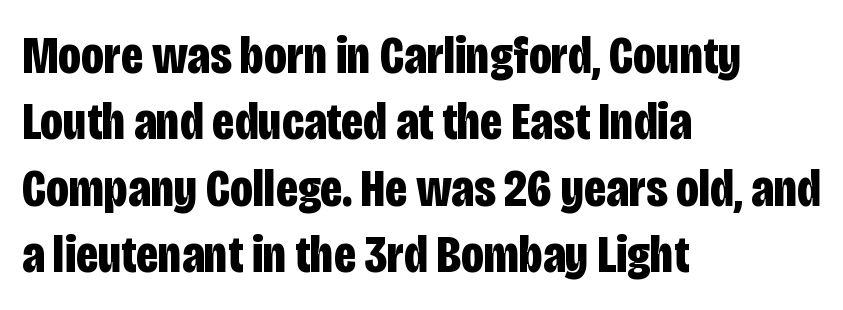
The image shows 54 px bold, condensed sans-serif type, upright; set left-aligned, line spacing 1.23x, normal letter spacing, not underlined; low stroke contrast and a large x-height.
